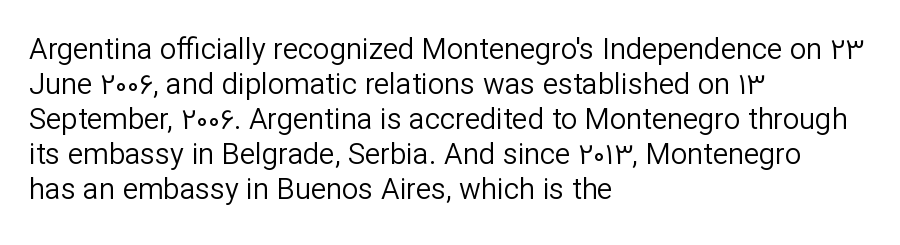
{"serif": "no", "italic": "no", "bold": "no", "weight": "regular", "width": "normal", "stroke_contrast": "low", "x_height": "medium", "monospaced": "no", "underline": "no", "align": "left", "line_spacing_ratio": 1.21, "letter_spacing": "normal", "letter_spacing_em": 0.0, "glyph_px": 29}
